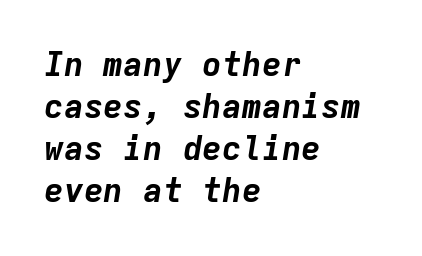
{"italic": "yes", "lean": "right", "slant_degrees": 9, "bold": "yes", "weight": "bold", "width": "normal", "stroke_contrast": "low", "x_height": "medium", "monospaced": "yes", "underline": "no", "align": "left", "line_spacing": "normal", "line_spacing_ratio": 1.27, "letter_spacing": "normal", "letter_spacing_em": 0.0, "glyph_px": 33}
